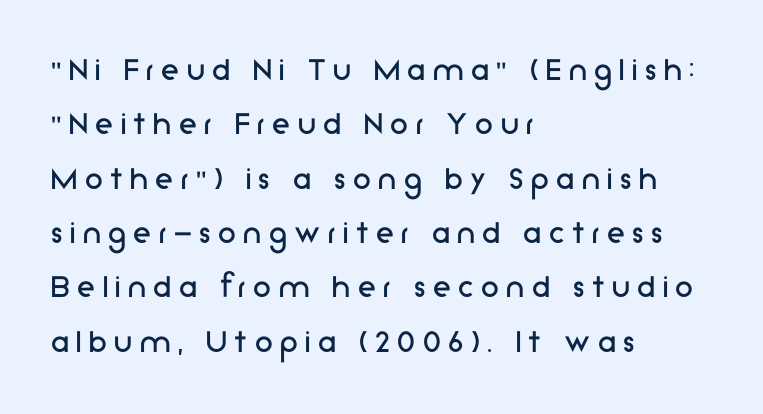
The image shows 36 px regular-weight sans-serif type, upright; set left-aligned, normal line spacing (1.51x), unusually wide letter spacing (+0.21 em), not underlined; low stroke contrast and a medium x-height.
